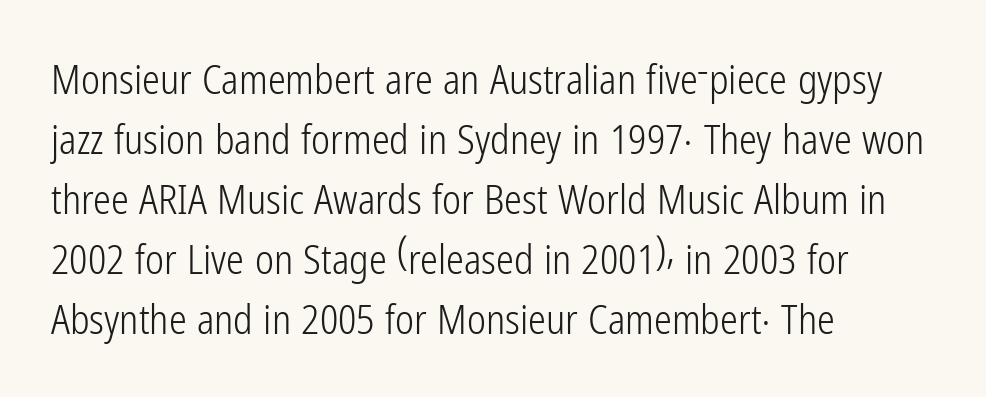
Q: Is the text bold? A: No.
Q: Is the text italic (slanted)? A: No, it is upright.
Q: Is the typeface a serif or a sans-serif typeface? A: Sans-serif.
Q: Is the text underlined? A: No.
Q: How is the paragraph aligned? A: Left-aligned.
Q: Is the spacing between letters normal or unusually wide? A: Normal.
Q: Is the spacing between lines tight, normal or loose? A: Normal.
Q: Width (condensed, normal, or wide)? A: Condensed.
Q: Stroke contrast? A: Low.
Q: x-height? A: Medium.
Q: Monospaced? A: No.
